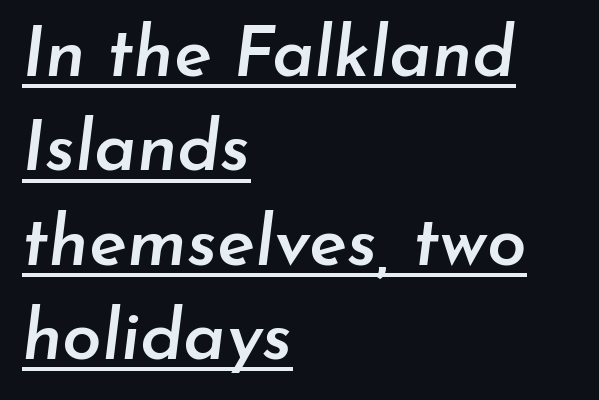
The image shows 71 px semibold type, italic (leaning right); set left-aligned, normal line spacing (1.33x), normal letter spacing, underlined; low stroke contrast and a small x-height.
